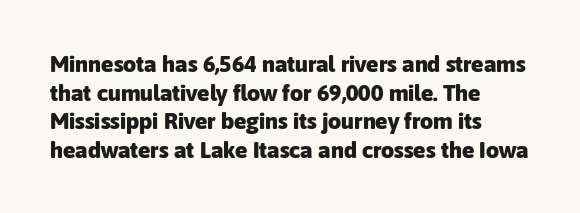
Every character sits straight up, as roman type does. Stroke thickness is high; the sample reads as a true bold. Inter-character spacing is left at the font's built-in metrics. Casual observation: everything's shoved over to the left. The specimen omits any rule beneath the text block's lines.
